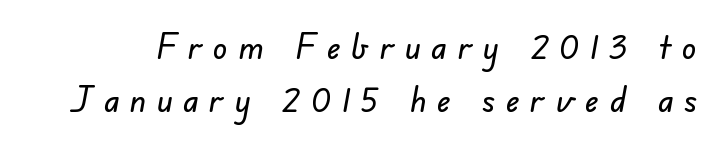
Observe the absence of serifs on each vertical stroke in this sample. Caption: expanded tracking, letters set apart. Descenders are the only things crossing below the line. Notice how descenders clear the ascenders below comfortably — that's standard leading. Varying glyph widths throughout — classic text-font behaviour.
